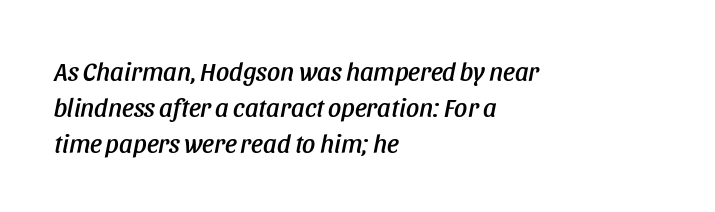
The font's italic variant was chosen for this text. The typesetter chose a ragged-right arrangement here. Clear beneath every line of the passage. Summary of vertical rhythm: regular, with standard interline spacing. There is no visible air inserted between adjacent glyphs.
